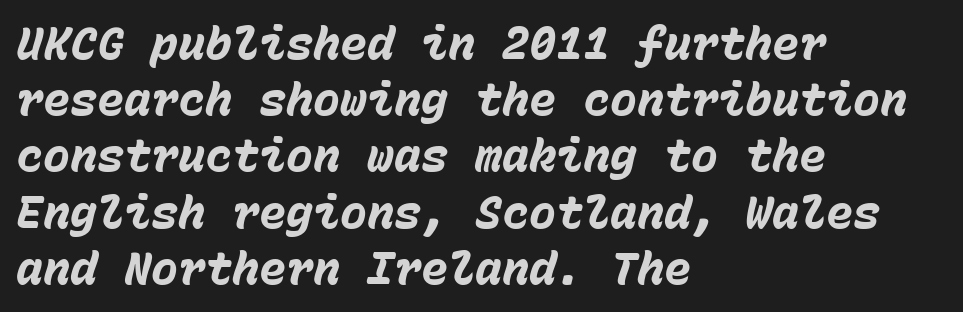
The image shows 45 px heavy type, italic (leaning right), monospaced; set left-aligned, normal line spacing (1.25x), normal letter spacing, not underlined; low stroke contrast and a medium x-height.
